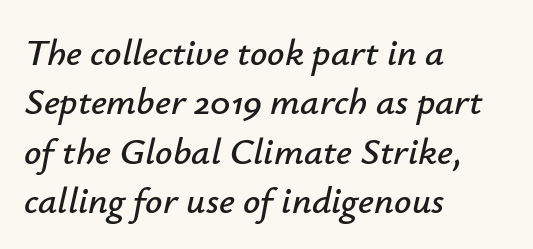
Q: Is the text italic (slanted)? A: Yes, it leans right by about 12 degrees.
Q: Is the text underlined? A: No.
Q: How is the paragraph aligned? A: Left-aligned.
Q: Is the spacing between letters normal or unusually wide? A: Normal.
Q: Is the spacing between lines tight, normal or loose? A: Normal.
Q: Width (condensed, normal, or wide)? A: Normal.
Q: Stroke contrast? A: Low.
Q: x-height? A: Small.
Q: Monospaced? A: No.
